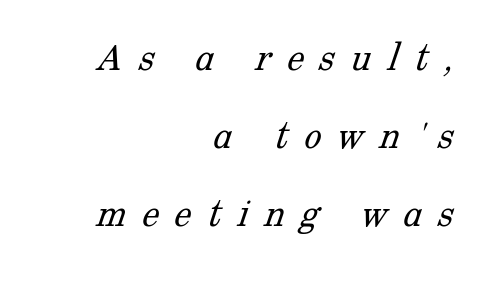
Is this a sans? No — the strokes have serifs. Type without underlining. Observe the wide spacing: letters keep a clear distance from each other. Leftover space on each line is placed entirely before the opening word.
